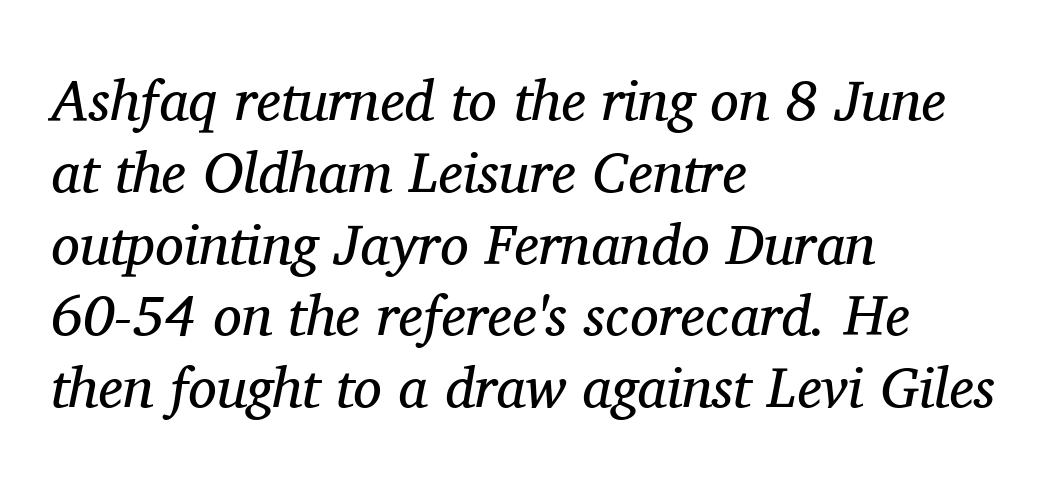
The image shows 57 px regular-weight serif type, italic (leaning right); set left-aligned, normal line spacing (1.26x), normal letter spacing, not underlined; medium stroke contrast and a medium x-height.
